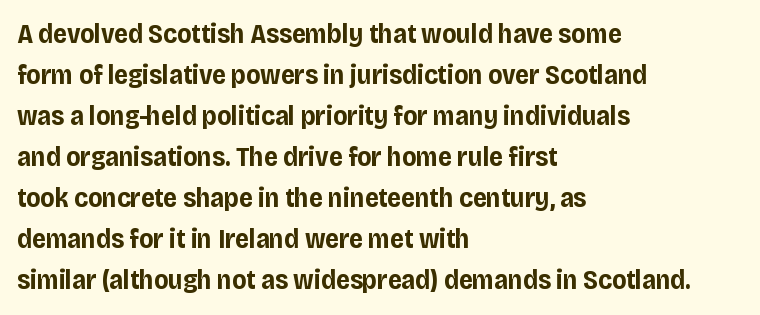
{"italic": "no", "bold": "yes", "underline": "no", "align": "left", "line_spacing": "normal", "line_spacing_ratio": 1.52, "letter_spacing": "normal", "letter_spacing_em": 0.0, "glyph_px": 27}
